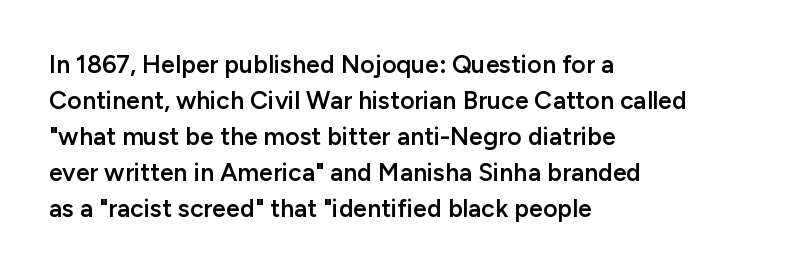
The image shows 25 px text type, upright; set left-aligned, normal line spacing (1.44x), normal letter spacing, not underlined.
